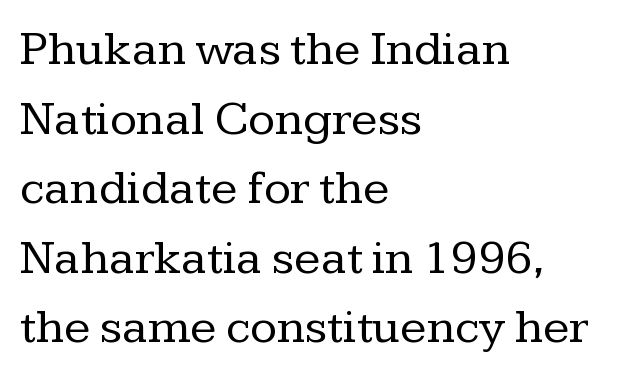
{"serif": "yes", "italic": "no", "bold": "no", "weight": "regular", "width": "normal", "stroke_contrast": "low", "x_height": "medium", "monospaced": "no", "underline": "no", "align": "left", "line_spacing": "normal", "line_spacing_ratio": 1.42, "letter_spacing": "normal", "letter_spacing_em": 0.0, "glyph_px": 49}
